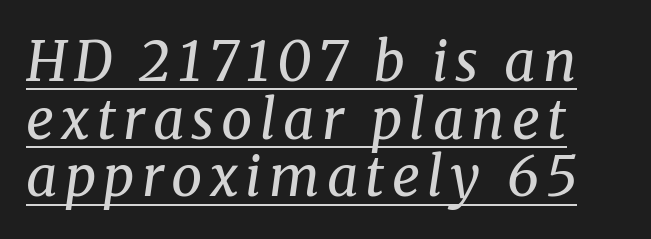
Q: Is the text bold? A: No.
Q: Is the text italic (slanted)? A: Yes, it leans right by about 8 degrees.
Q: Is the typeface a serif or a sans-serif typeface? A: Serif.
Q: Is the text underlined? A: Yes.
Q: Is the spacing between lines tight, normal or loose? A: Tight.
Q: Width (condensed, normal, or wide)? A: Normal.
Q: Stroke contrast? A: Medium.
Q: x-height? A: Medium.
Q: Monospaced? A: No.
